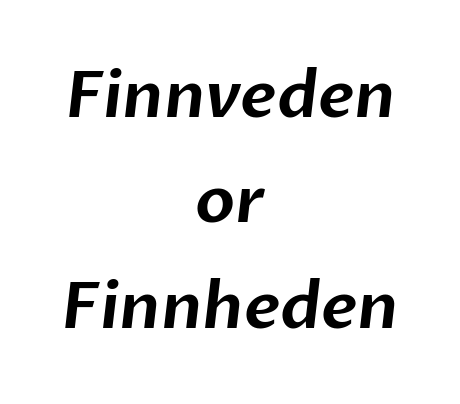
Letters rest on an invisible, unmarked baseline. Normally led — the rows are evenly, conventionally spaced. The paragraph shown floats in the horizontal middle. Observe the absence of serifs on each vertical stroke in this sample. Each word holds together tightly as a unit, with standard inter-letter gaps. The passage shown is typed in a proportional face where columns would drift.
